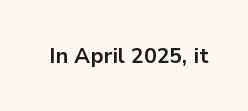
Q: Is the text bold? A: Yes.
Q: Is the text italic (slanted)? A: No, it is upright.
Q: Is the text underlined? A: No.
Q: Is the spacing between letters normal or unusually wide? A: Normal.
